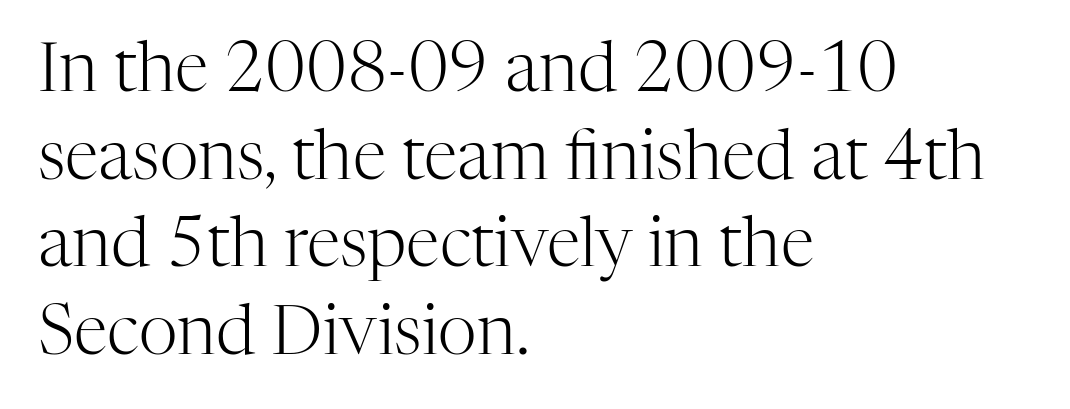
{"serif": "yes", "italic": "no", "bold": "no", "weight": "light", "width": "normal", "stroke_contrast": "high", "x_height": "medium", "monospaced": "no", "underline": "no", "align": "left", "line_spacing": "normal", "line_spacing_ratio": 1.29, "letter_spacing": "normal", "letter_spacing_em": 0.0, "glyph_px": 68}
